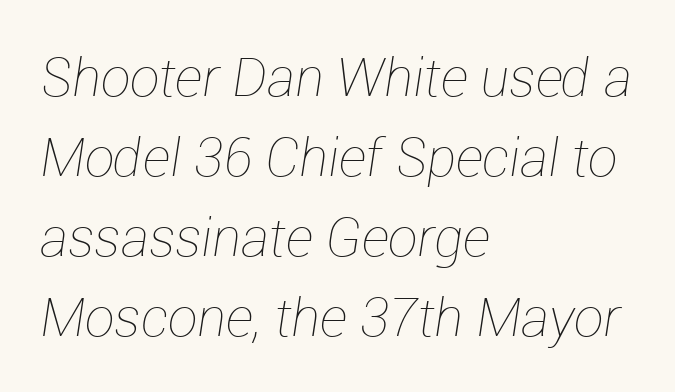
{"italic": "yes", "lean": "right", "slant_degrees": 12, "bold": "no", "weight": "thin", "width": "normal", "stroke_contrast": "low", "x_height": "medium", "monospaced": "no", "underline": "no", "align": "left", "line_spacing": "normal", "line_spacing_ratio": 1.51, "letter_spacing": "normal", "letter_spacing_em": 0.0, "glyph_px": 53}
